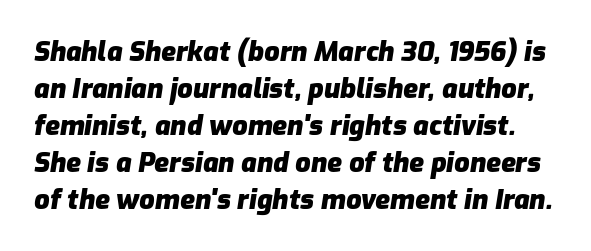
{"italic": "yes", "lean": "right", "slant_degrees": 9, "bold": "yes", "underline": "no", "line_spacing": "normal", "line_spacing_ratio": 1.37, "letter_spacing": "normal", "letter_spacing_em": 0.0, "glyph_px": 27}
